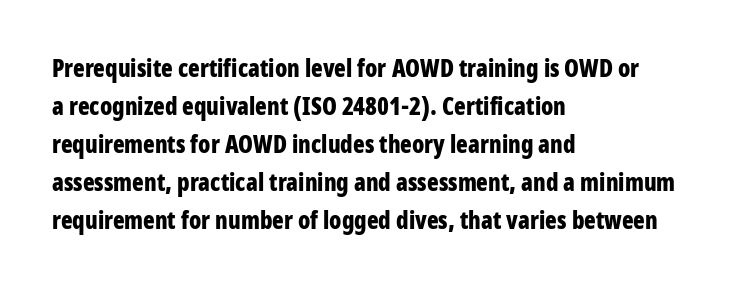
{"italic": "no", "bold": "yes", "underline": "no", "align": "left", "line_spacing": "normal", "line_spacing_ratio": 1.58, "letter_spacing": "normal", "letter_spacing_em": 0.0, "glyph_px": 24}
